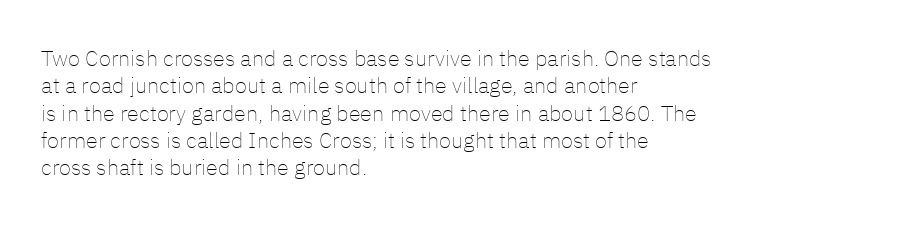
Q: Is the text bold? A: No.
Q: Is the text italic (slanted)? A: No, it is upright.
Q: Is the text underlined? A: No.
Q: How is the paragraph aligned? A: Left-aligned.
Q: Is the spacing between letters normal or unusually wide? A: Normal.
